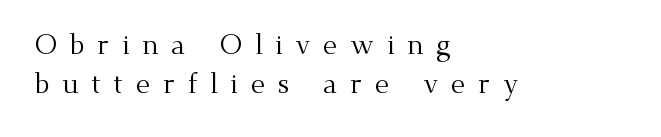
{"serif": "yes", "italic": "no", "bold": "no", "weight": "regular", "width": "normal", "stroke_contrast": "medium", "x_height": "small", "monospaced": "no", "underline": "no", "align": "left", "line_spacing": "normal", "line_spacing_ratio": 1.41, "letter_spacing": "wide", "letter_spacing_em": 0.45, "glyph_px": 28}
